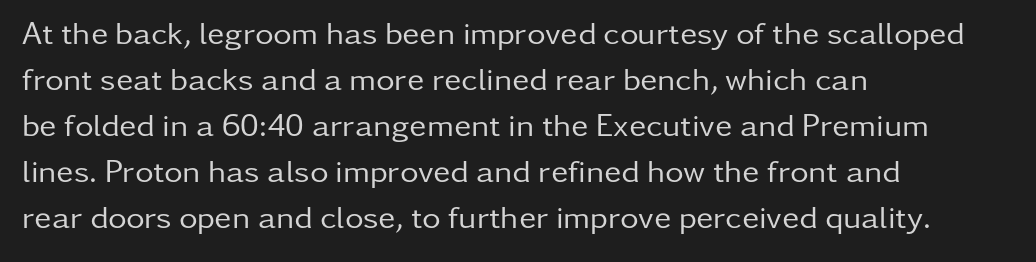
The image shows 32 px regular-weight sans-serif type, upright; set left-aligned, normal line spacing (1.44x), normal letter spacing, not underlined; low stroke contrast and a medium x-height.
